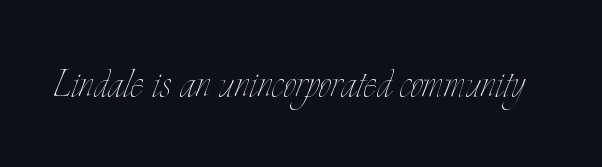
Q: Is the text bold? A: No.
Q: Is the text italic (slanted)? A: Yes.
Q: Is the text underlined? A: No.
Q: Is the spacing between letters normal or unusually wide? A: Normal.
Q: Width (condensed, normal, or wide)? A: Condensed.
Q: Stroke contrast? A: Low.
Q: x-height? A: Small.
Q: Monospaced? A: No.
